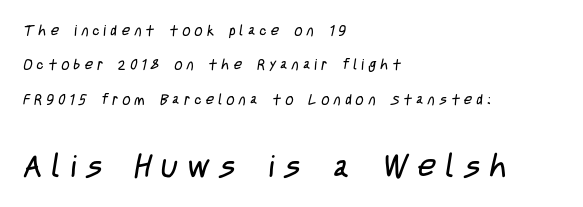
The image shows 31 px regular-weight, condensed sans-serif type; set left-aligned, loose line spacing (2.46x), unusually wide letter spacing (+0.32 em), not underlined; the second (bottom) block is 2.21x larger; low stroke contrast and a large x-height.
